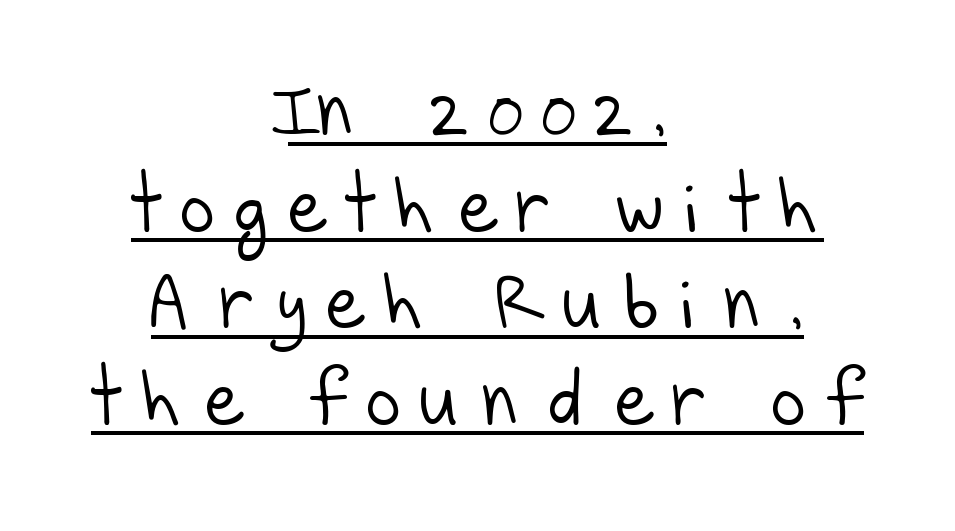
The image shows 76 px light sans-serif type; set centered, normal line spacing (1.27x), unusually wide letter spacing (+0.28 em), underlined; low stroke contrast and a large x-height.
